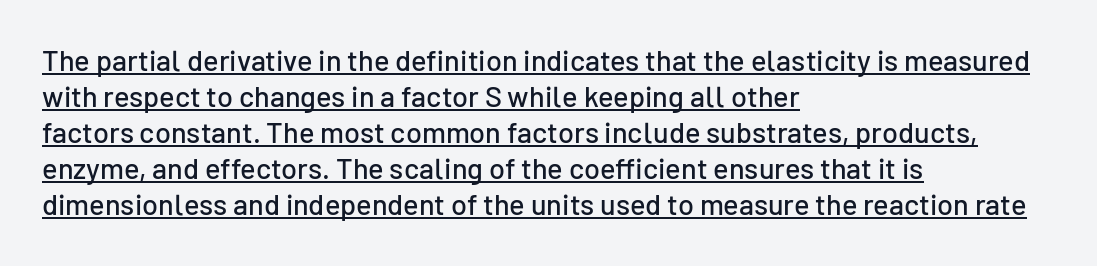
{"serif": "no", "italic": "no", "width": "normal", "stroke_contrast": "low", "x_height": "medium", "monospaced": "no", "underline": "yes", "align": "left", "line_spacing_ratio": 1.24, "letter_spacing": "normal", "letter_spacing_em": 0.0, "glyph_px": 29}
